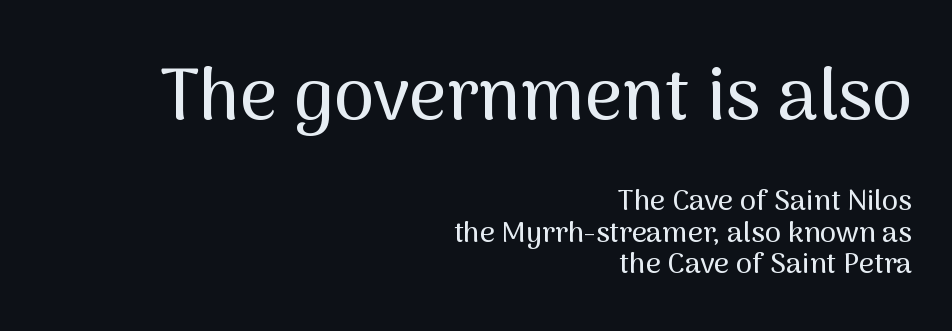
{"serif": "no", "italic": "no", "width": "normal", "stroke_contrast": "medium", "x_height": "medium", "monospaced": "no", "underline": "no", "align": "right", "line_spacing": "tight", "line_spacing_ratio": 1.09, "letter_spacing": "normal", "letter_spacing_em": 0.0, "larger_block": "first", "size_ratio": 2.52, "glyph_px": 73}
